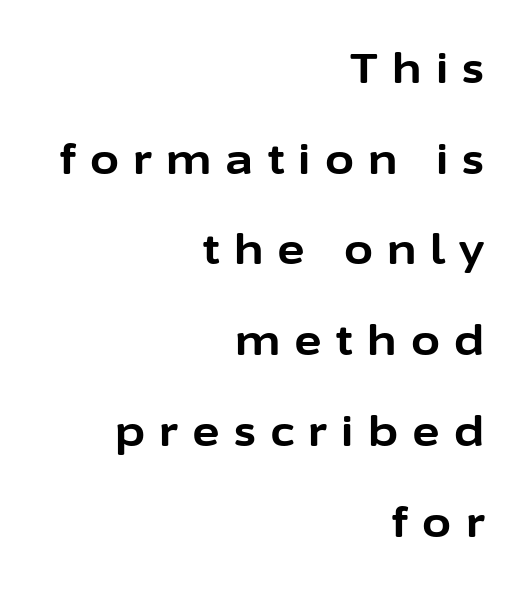
The paragraph shown leans on its right margin. A roman cut, with each character standing at attention. The type is letterspaced generously, with wide tracking. You could not count columns in this text — the font is proportionally spaced. No feet cap the strokes, marking this as sans-serif type. Is the type bold? Yes — the strokes are clearly thick and heavy.
